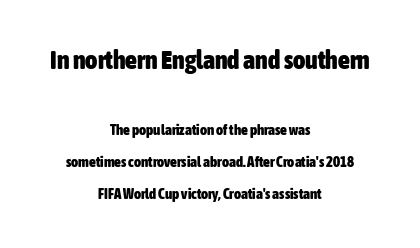
Alignment: centered. There is no visible air inserted between adjacent glyphs. Letters rest on an invisible, unmarked baseline. The letters stand upright; this is a roman face. A dark, heavy texture on the line: the type is bold. The line-height multiplier appears high, well above default.
